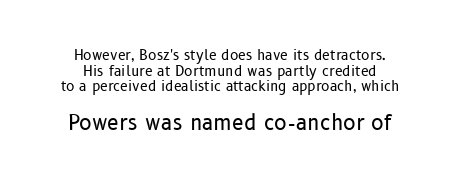
The image shows 21 px text type, upright; set tight line spacing (1.11x), normal letter spacing, not underlined; the second (bottom) block is 1.5x larger.
